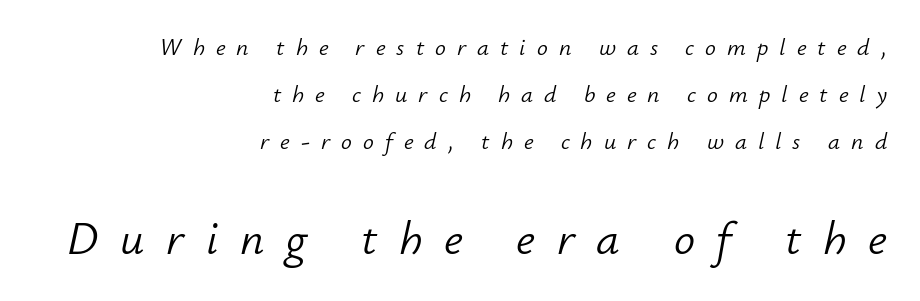
These lines are set flush right with a ragged left edge. Observe the wide spacing: letters keep a clear distance from each other. The area under the type is left untouched. Heaviness? Minimal to ordinary, like unemphasized prose. The rendering enlarges the type as you move from the upper chunk to the lower. Proportional: the letters do not fall into vertical columns.
